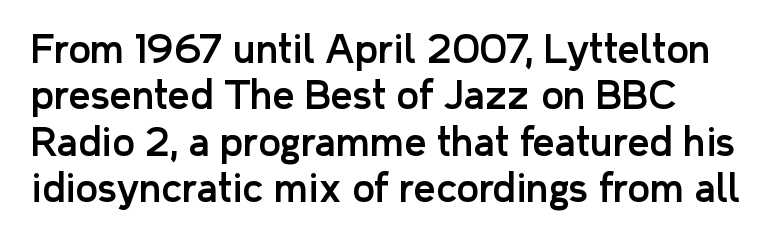
The image shows 38 px sans-serif type, upright; set left-aligned, line spacing 1.22x, normal letter spacing, not underlined; low stroke contrast and a medium x-height.
